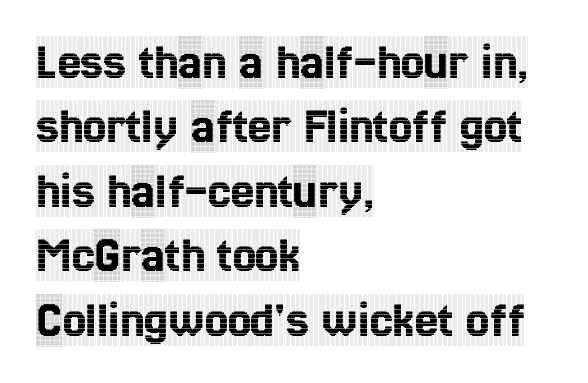
{"serif": "yes", "italic": "no", "width": "condensed", "x_height": "large", "monospaced": "no", "underline": "no", "align": "left", "line_spacing_ratio": 1.24, "letter_spacing": "normal", "letter_spacing_em": 0.0, "glyph_px": 52}
